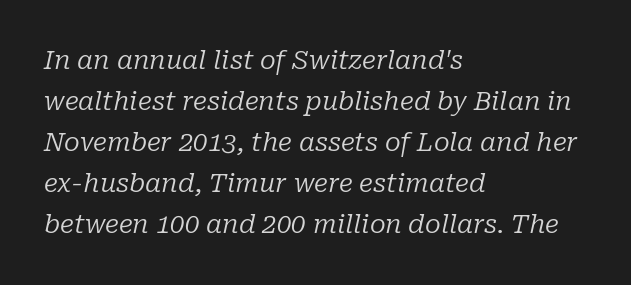
The image shows 26 px text type, italic (leaning right); set left-aligned, normal line spacing (1.58x), normal letter spacing, not underlined.
